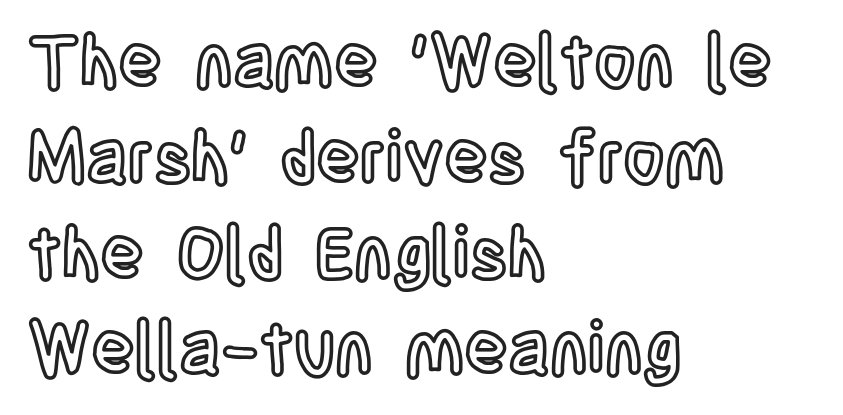
Q: Is the text italic (slanted)? A: No, it is upright.
Q: Is the text underlined? A: No.
Q: How is the paragraph aligned? A: Left-aligned.
Q: Is the spacing between letters normal or unusually wide? A: Normal.
Q: Is the spacing between lines tight, normal or loose? A: Normal.
Q: Width (condensed, normal, or wide)? A: Condensed.
Q: x-height? A: Large.
Q: Monospaced? A: No.
